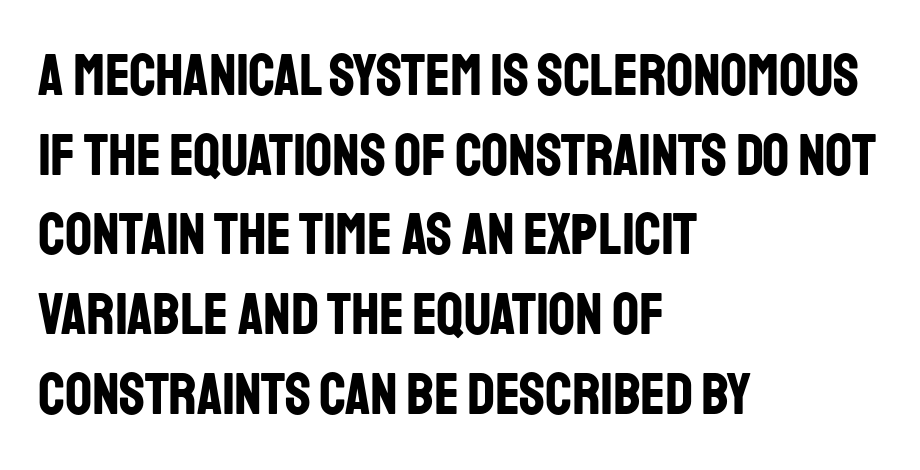
The image shows 59 px bold, condensed sans-serif type, upright; set left-aligned, normal line spacing (1.35x), normal letter spacing, not underlined; low stroke contrast and a large x-height.
